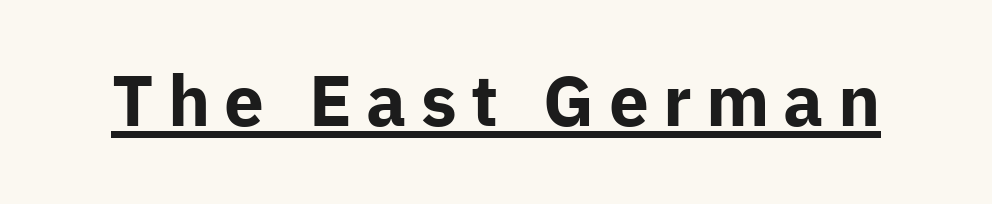
Type style note: lacks serifs. This sample uses expanded letter spacing, leaving extra air between glyphs. The typesetting leans heavy: a genuine bold. The specimen reads as upright at a glance. In designer terms, the underline attribute is active on this setting. Think of a printed novel: that variable character pitch is what you see here.
